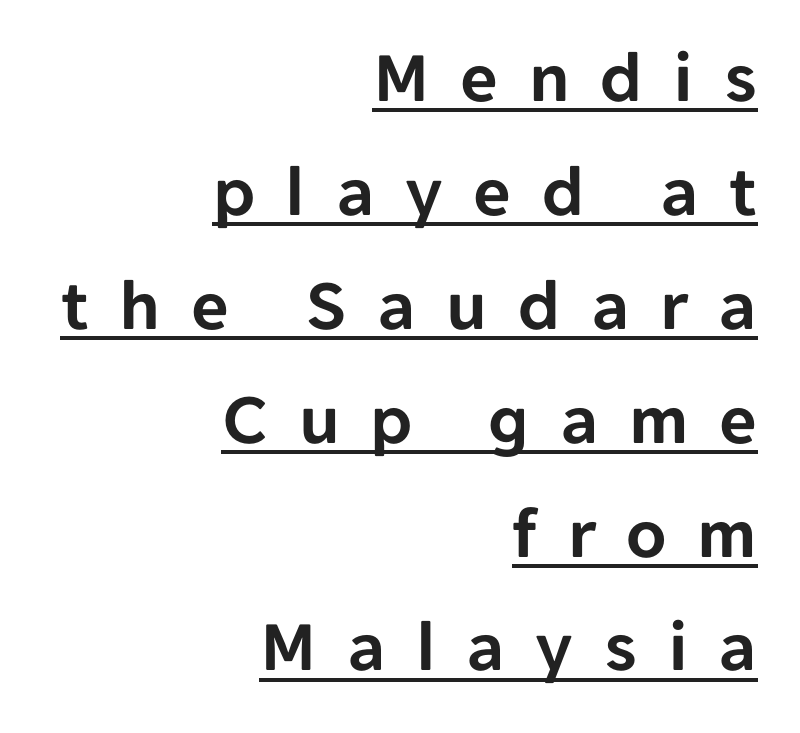
The image shows 73 px sans-serif type, upright; set right-aligned, normal line spacing (1.56x), unusually wide letter spacing (+0.42 em), underlined; low stroke contrast and a medium x-height.
